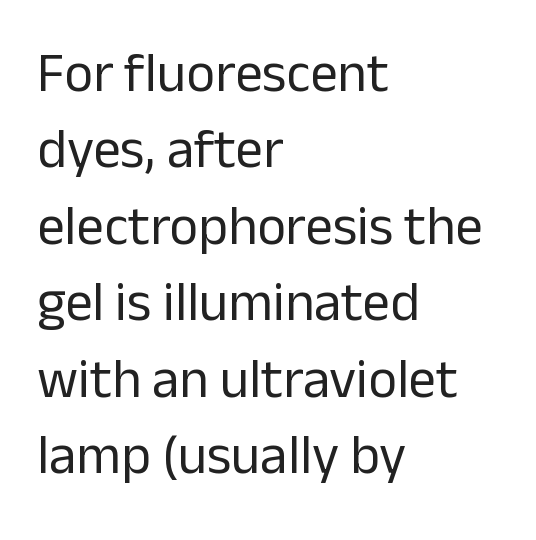
Q: Is the text bold? A: No.
Q: Is the text italic (slanted)? A: No, it is upright.
Q: Is the typeface a serif or a sans-serif typeface? A: Sans-serif.
Q: Is the text underlined? A: No.
Q: How is the paragraph aligned? A: Left-aligned.
Q: Is the spacing between letters normal or unusually wide? A: Normal.
Q: Is the spacing between lines tight, normal or loose? A: Normal.
Q: Width (condensed, normal, or wide)? A: Normal.
Q: Stroke contrast? A: Low.
Q: x-height? A: Medium.
Q: Monospaced? A: No.
